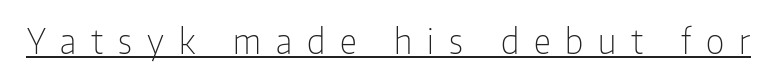
{"serif": "no", "italic": "no", "bold": "no", "weight": "light", "width": "condensed", "stroke_contrast": "low", "x_height": "medium", "monospaced": "no", "underline": "yes", "letter_spacing": "wide", "letter_spacing_em": 0.44, "glyph_px": 34}
